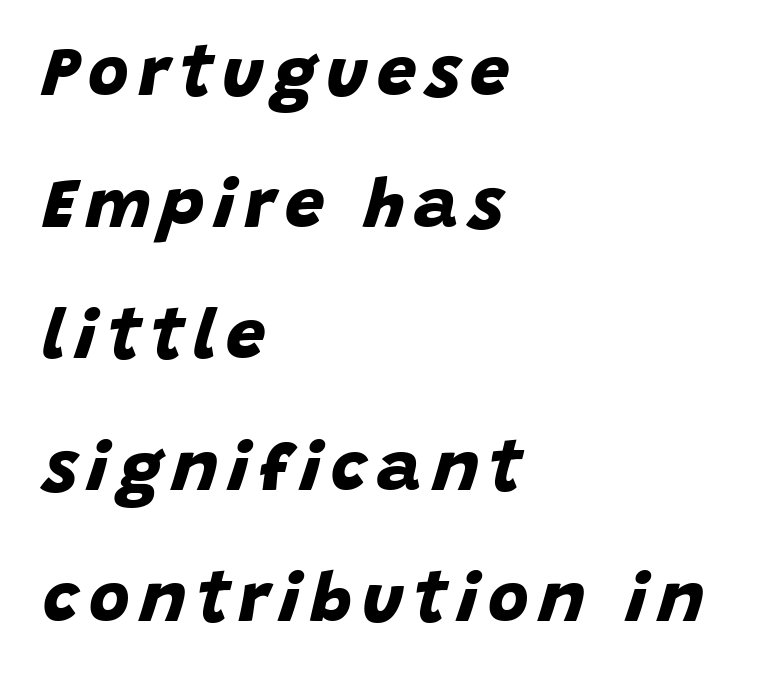
The image shows 70 px bold sans-serif type; set left-aligned, line spacing 1.88x, not underlined; low stroke contrast and a large x-height.
